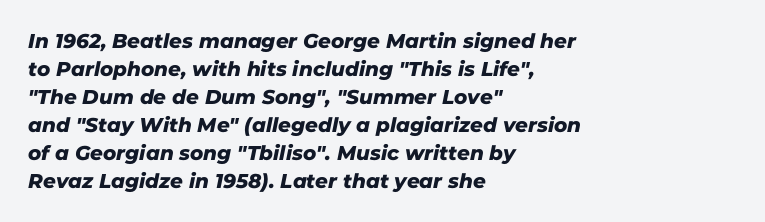
{"underline": "no", "align": "left", "line_spacing": "normal", "line_spacing_ratio": 1.4, "letter_spacing": "normal", "letter_spacing_em": 0.0, "glyph_px": 20}
